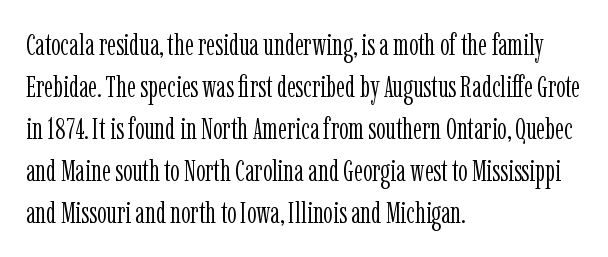
The image shows 30 px light, condensed serif type, upright; set left-aligned, normal line spacing (1.4x), normal letter spacing, not underlined; low stroke contrast and a medium x-height.
